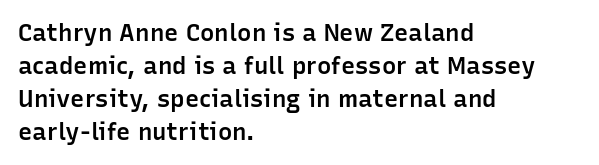
Q: Is the text bold? A: Semi-bold.
Q: Is the text italic (slanted)? A: No, it is upright.
Q: Is the text underlined? A: No.
Q: How is the paragraph aligned? A: Left-aligned.
Q: Is the spacing between letters normal or unusually wide? A: Normal.
Q: Is the spacing between lines tight, normal or loose? A: Normal.
